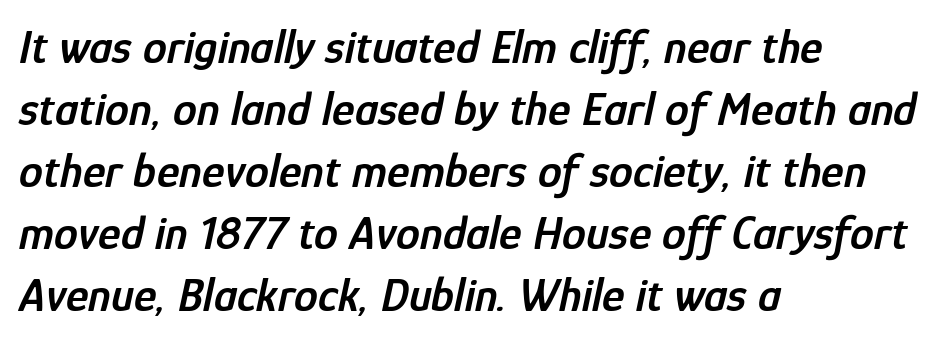
{"italic": "yes", "lean": "right", "slant_degrees": 12, "bold": "semi", "weight": "semibold", "width": "condensed", "stroke_contrast": "low", "x_height": "medium", "monospaced": "no", "underline": "no", "align": "left", "line_spacing": "normal", "line_spacing_ratio": 1.29, "letter_spacing": "normal", "letter_spacing_em": 0.0, "glyph_px": 48}
